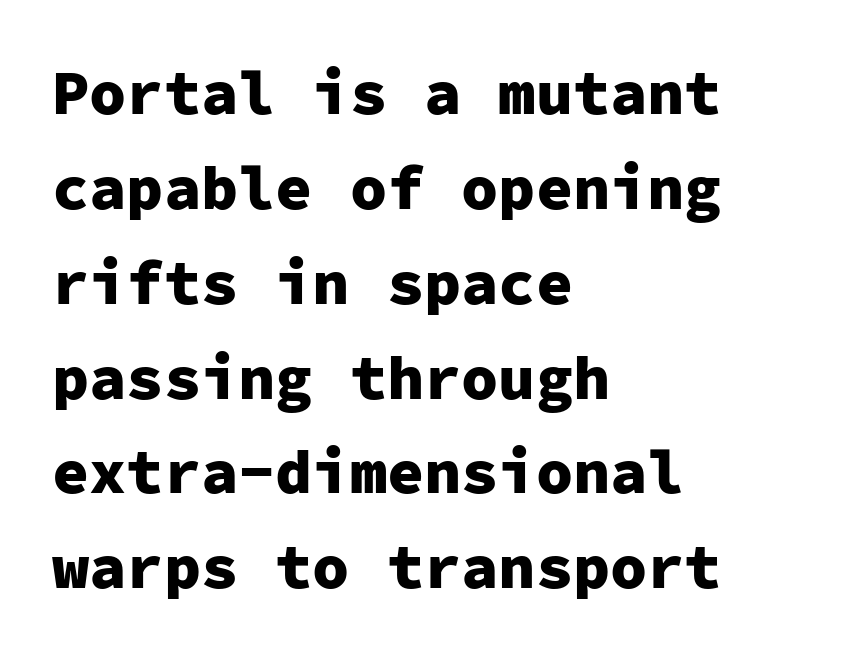
The image shows 62 px heavy sans-serif type, upright, monospaced; set left-aligned, normal line spacing (1.53x), normal letter spacing, not underlined; low stroke contrast and a medium x-height.
